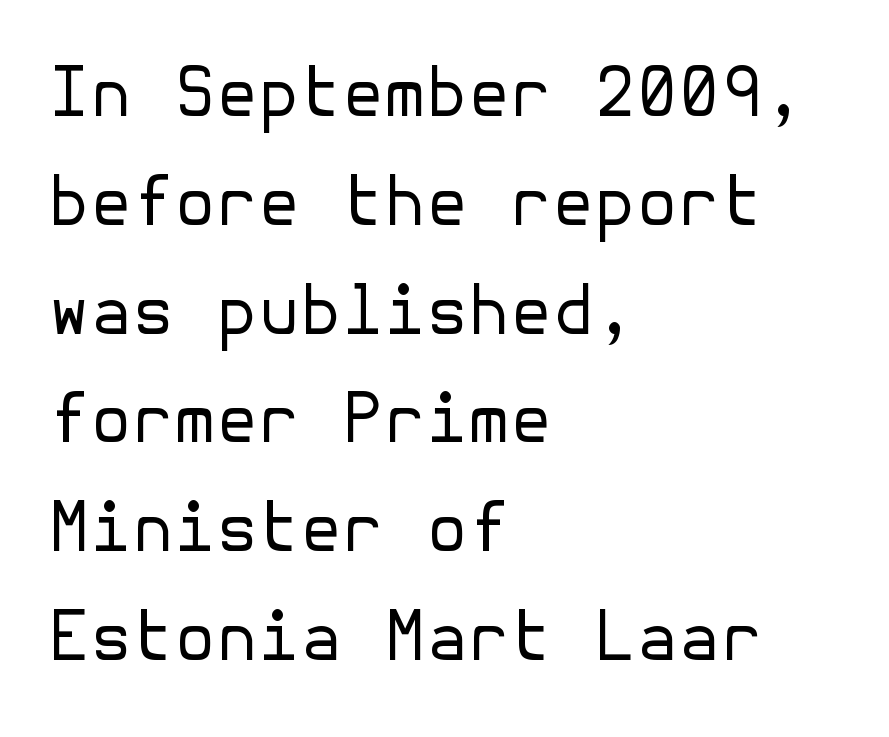
The image shows 68 px regular-weight sans-serif type, upright; set left-aligned, normal line spacing (1.6x), normal letter spacing, not underlined; low stroke contrast and a medium x-height.
